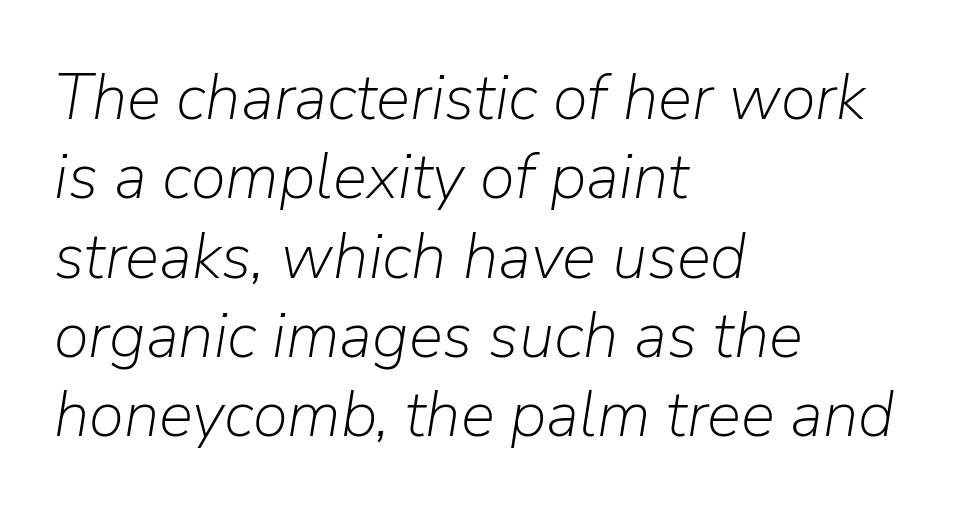
Rendered with sloped, italic letterforms. Stroke thickness stays within the range of a standard reading face or lighter. Rule under the text: the space is simply empty. Default kerning and tracking; the words read as compact shapes. The paragraph has a hard left edge and a soft right edge. Is this a fixed-width face? No — the glyphs have proportional, varying widths.
